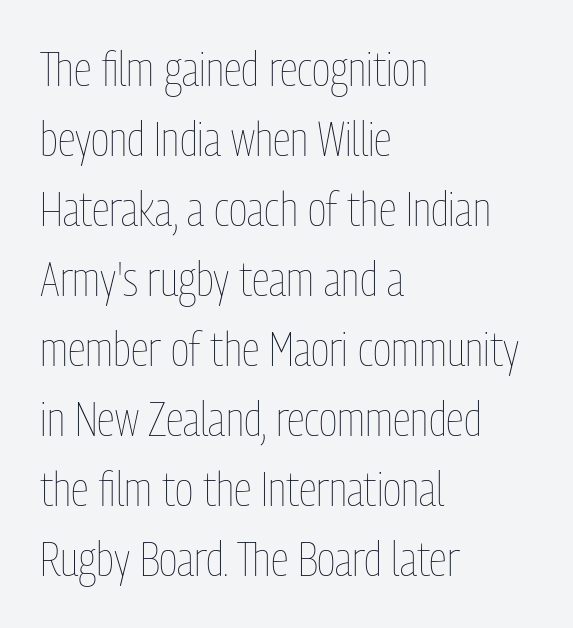
{"italic": "no", "bold": "no", "weight": "thin", "width": "condensed", "stroke_contrast": "low", "x_height": "medium", "monospaced": "no", "underline": "no", "align": "left", "line_spacing": "normal", "line_spacing_ratio": 1.49, "letter_spacing": "normal", "letter_spacing_em": 0.0, "glyph_px": 47}
